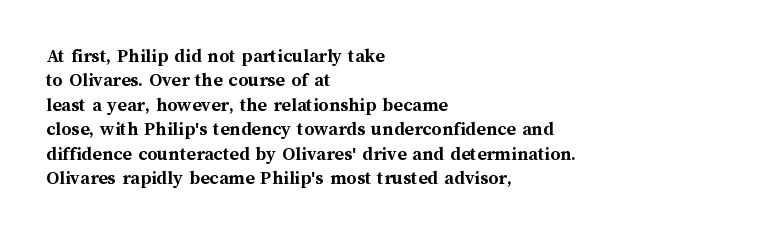
The image shows 20 px bold type, upright; set left-aligned, line spacing 1.22x, normal letter spacing, not underlined.
